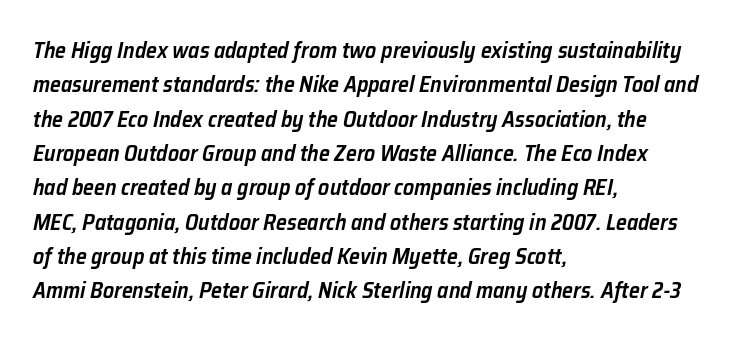
Is the block centered? No — it sits flush against the left margin. The face used here is a semibold: visibly heavier than regular, lighter than bold. Look at the tracking — it's just the regular setting, nothing added. The string is rendered with underlining switched off. Does the lettering tilt? It does — this is italic.
